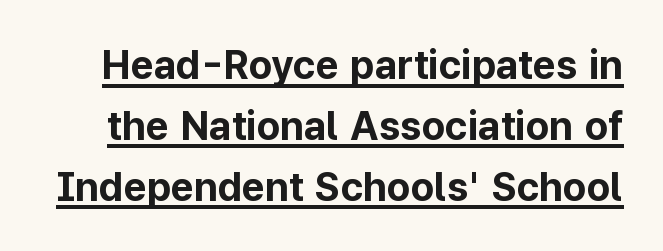
The image shows 40 px bold sans-serif type, upright; set normal line spacing (1.52x), normal letter spacing, underlined; low stroke contrast and a medium x-height.
